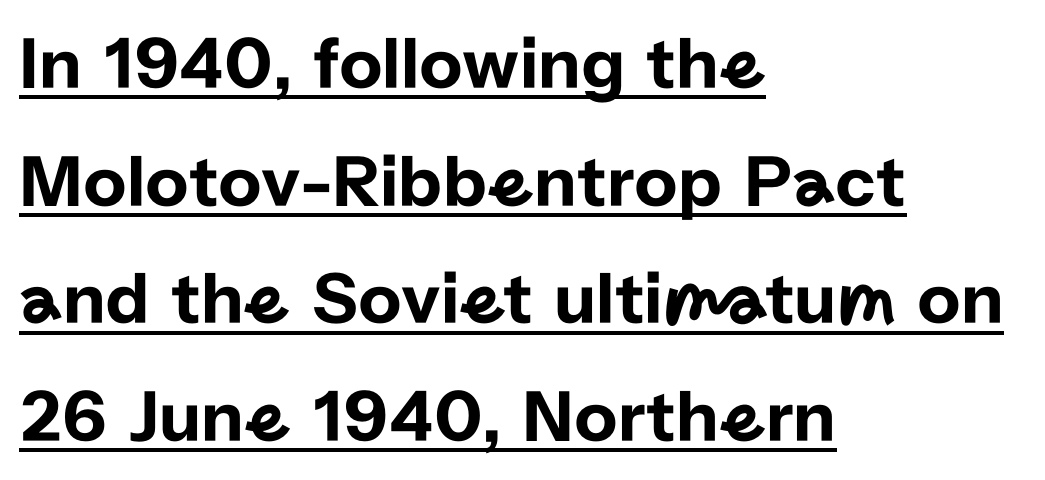
Line starts are locked; line ends wander. Nope, no serifs anywhere on these letters. This sample uses an upright cut, with every glyph sitting square on the baseline. The rendering uses a moderate line-height, typical for paragraphs. You could call the tracking neutral — neither tight nor loose.
